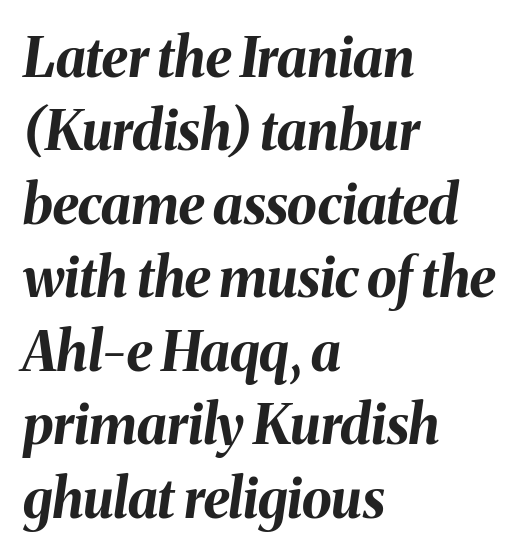
This sample has the flowing, uneven cadence of proportional lettering. Words float on clear page, feet unadorned. Each new line begins a customary step beneath the previous one. Compared with typical body copy, the letter spacing here is the same.
